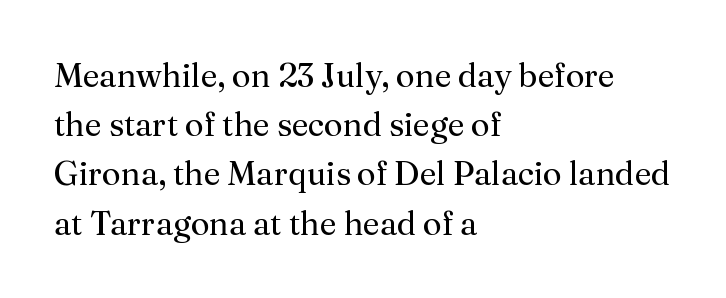
The image shows 33 px regular-weight serif type, upright; set left-aligned, normal line spacing (1.49x), normal letter spacing, not underlined; medium stroke contrast and a medium x-height.
